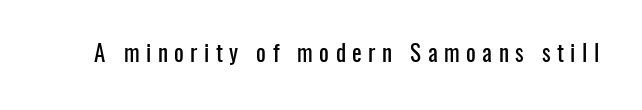
The letterforms stand isolated, each surrounded by extra space. The typography opts for an upright posture over an oblique one. Glance below the letters and you will spot only blank space.
